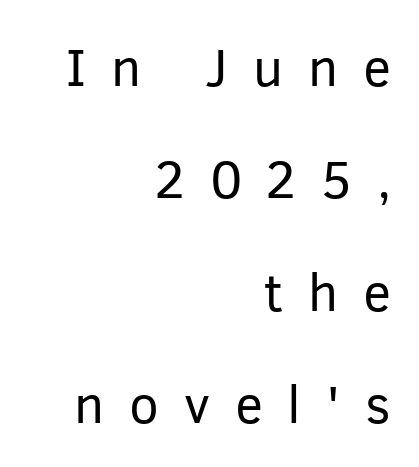
Q: Is the text bold? A: No.
Q: Is the text italic (slanted)? A: No, it is upright.
Q: Is the typeface a serif or a sans-serif typeface? A: Sans-serif.
Q: Is the text underlined? A: No.
Q: How is the paragraph aligned? A: Right-aligned.
Q: Is the spacing between letters normal or unusually wide? A: Unusually wide.
Q: Is the spacing between lines tight, normal or loose? A: Loose.
Q: Width (condensed, normal, or wide)? A: Normal.
Q: Stroke contrast? A: Low.
Q: x-height? A: Medium.
Q: Monospaced? A: No.
